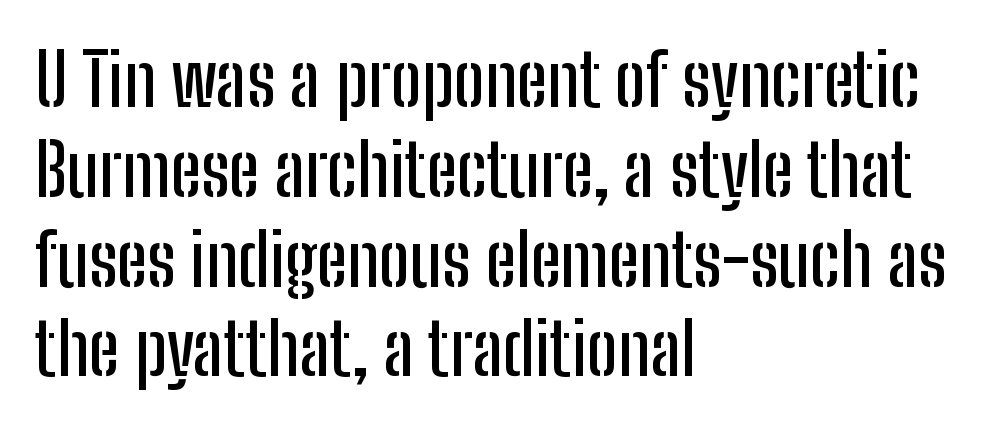
The image shows 73 px condensed sans-serif type, upright; set left-aligned, line spacing 1.23x, normal letter spacing, not underlined; low stroke contrast and a medium x-height.
